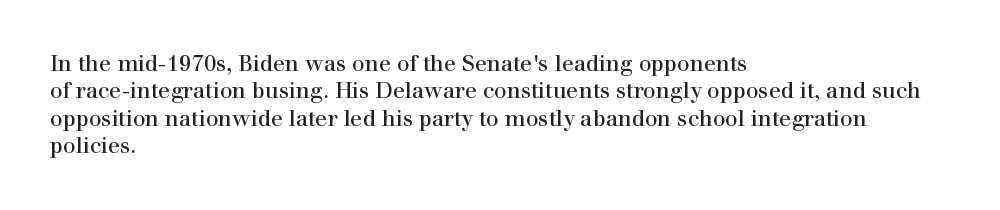
Counters stay open thanks to moderate or lighter strokes. All the whitespace from short lines collects on the right. Normally led — the rows are evenly, conventionally spaced. The glyphs are unaccompanied by any horizontal stroke below them.
